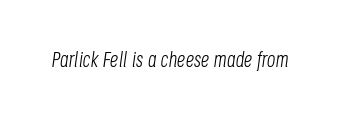
Q: Is the text bold? A: No.
Q: Is the text italic (slanted)? A: Yes, it leans right by about 8 degrees.
Q: Is the text underlined? A: No.
Q: Is the spacing between letters normal or unusually wide? A: Normal.
